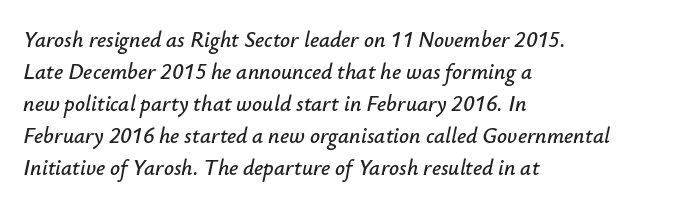
{"italic": "yes", "lean": "right", "slant_degrees": 12, "underline": "no", "align": "left", "line_spacing": "normal", "line_spacing_ratio": 1.46, "letter_spacing": "normal", "letter_spacing_em": 0.0, "glyph_px": 22}
